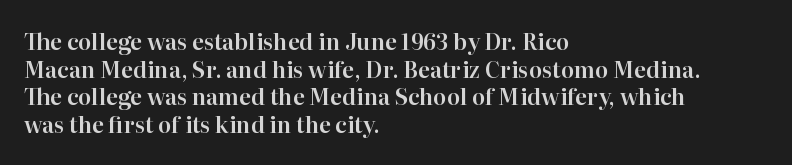
{"italic": "no", "underline": "no", "align": "left", "line_spacing": "normal", "line_spacing_ratio": 1.26, "letter_spacing": "normal", "letter_spacing_em": 0.0, "glyph_px": 22}
